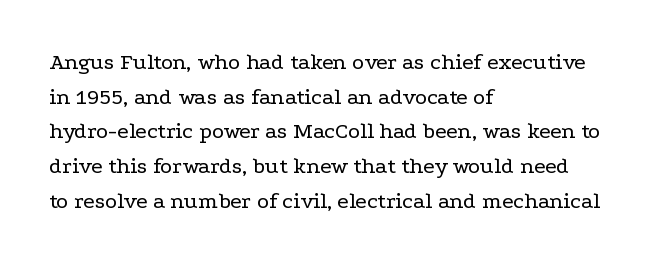
Vertical strokes here are truly vertical. Is the block centered? No — it sits flush against the left margin. Standard letterfit; no display-style spreading of the glyphs. This is not heavy type; no bold has been used.
